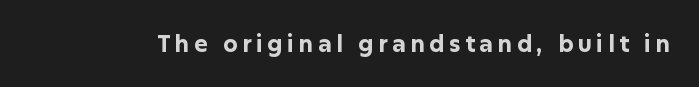
The words here are not underlined. Ascenders rise straight up at ninety degrees. What weight is shown? A full bold with thick strokes.
